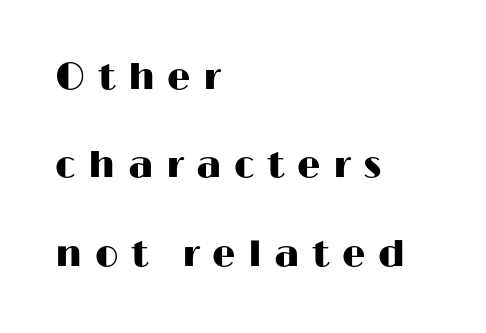
Just letters on the line, the space beneath them empty. To sum up the face: it is a sans, with no serifs. Letter spacing: wide. A classic flush-left, rag-right setting is used for this passage. Ascenders rise straight up at ninety degrees.
